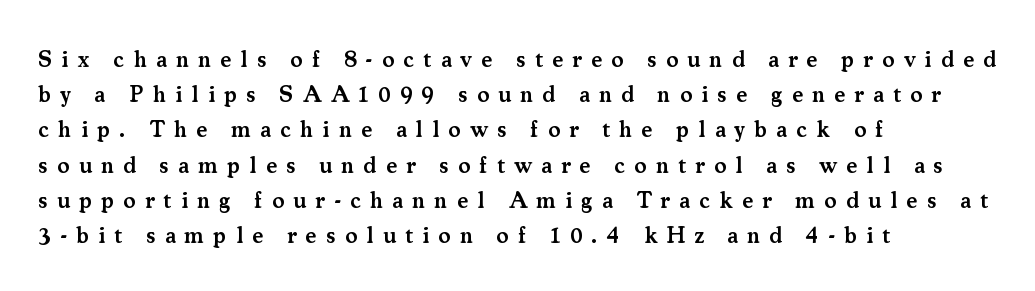
{"italic": "no", "bold": "semi", "underline": "no", "align": "left", "line_spacing": "normal", "line_spacing_ratio": 1.53, "letter_spacing": "wide", "letter_spacing_em": 0.4, "glyph_px": 23}
